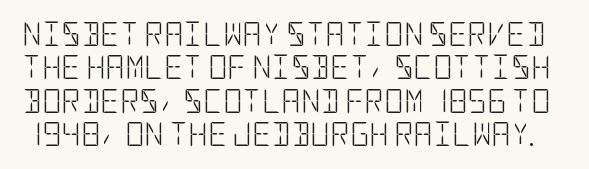
Q: Is the text bold? A: No.
Q: Is the text italic (slanted)? A: No, it is upright.
Q: Is the text underlined? A: No.
Q: Is the spacing between letters normal or unusually wide? A: Normal.
Q: Is the spacing between lines tight, normal or loose? A: Normal.
